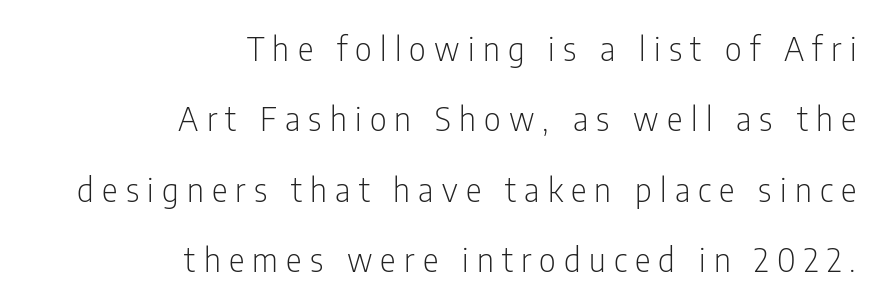
The image shows 33 px light, condensed sans-serif type, upright; set right-aligned, loose line spacing (2.13x), unusually wide letter spacing (+0.25 em), not underlined; low stroke contrast and a medium x-height.
